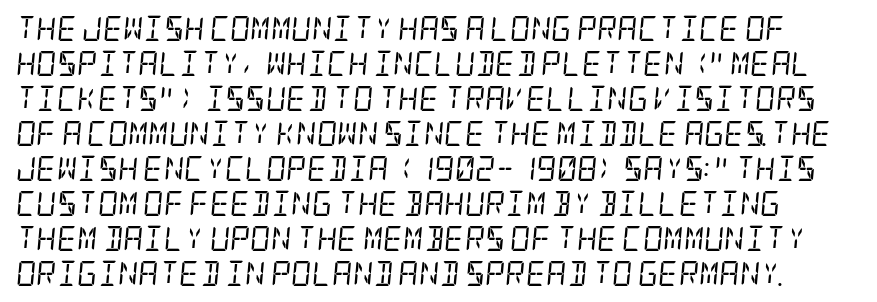
The font sits on the lighter half of the weight spectrum, regular included. Tracking value appears to be zero — textbook default spacing. Tall strokes in this sample are angled rather than plumb. Baseline-to-baseline distance is the conventional proportion of letter height.
